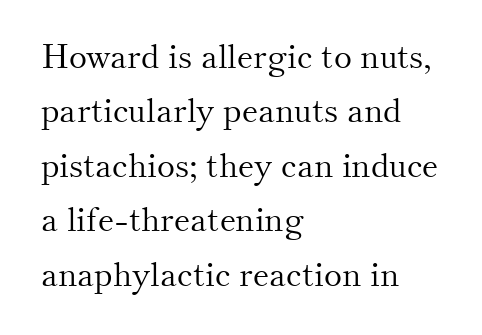
Short and long lines alike share a common starting point at left. Rendered with straight, roman letterforms. Descender tails drop into unmarked territory. Is this a fixed-width face? No — the glyphs have proportional, varying widths.
